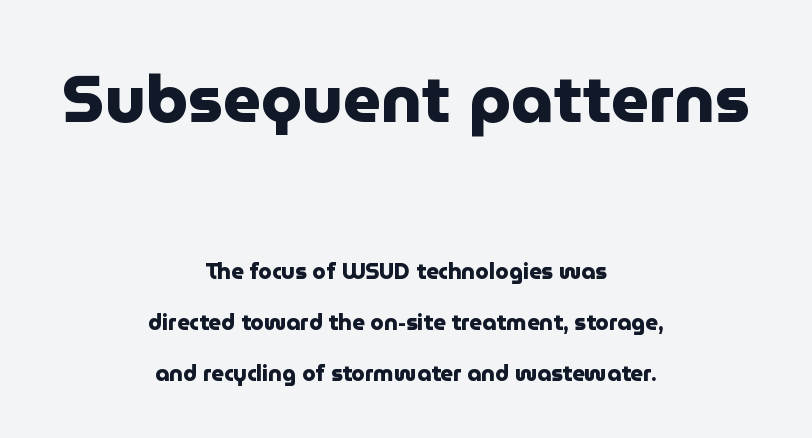
{"serif": "no", "italic": "no", "bold": "yes", "weight": "heavy", "width": "normal", "stroke_contrast": "low", "x_height": "medium", "monospaced": "no", "underline": "no", "align": "center", "line_spacing": "loose", "line_spacing_ratio": 2.33, "letter_spacing": "normal", "letter_spacing_em": 0.0, "larger_block": "first", "size_ratio": 3.0, "glyph_px": 66}
